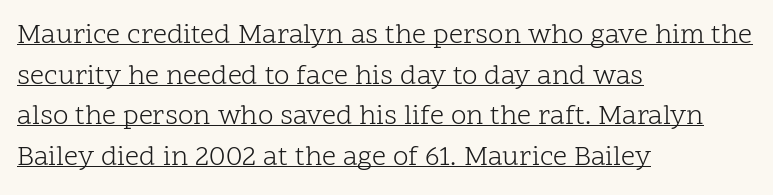
These lines were composed using upright roman letters. Vertically, the passage feels balanced, rows spaced as you'd expect. The designer went with a serif here, giving each stem small feet. Think of a printed novel: that variable character pitch is what you see here. Layout note: lines flush left. The weight tops out at a normal text grade.
